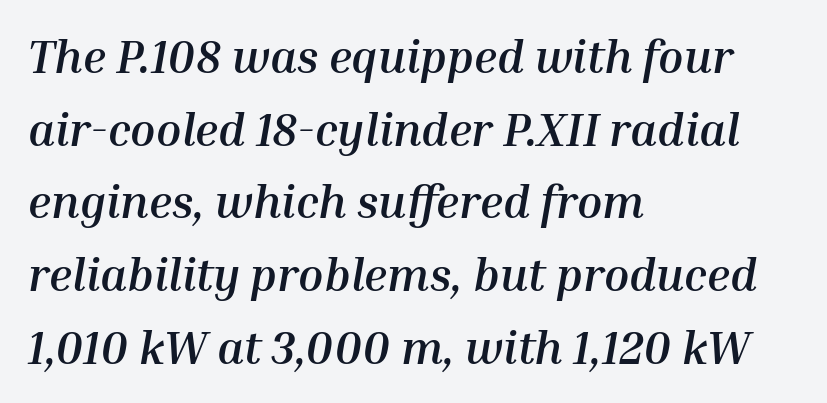
The image shows 46 px semibold type, italic (leaning right); set left-aligned, normal line spacing (1.58x), normal letter spacing, not underlined; medium stroke contrast and a medium x-height.
